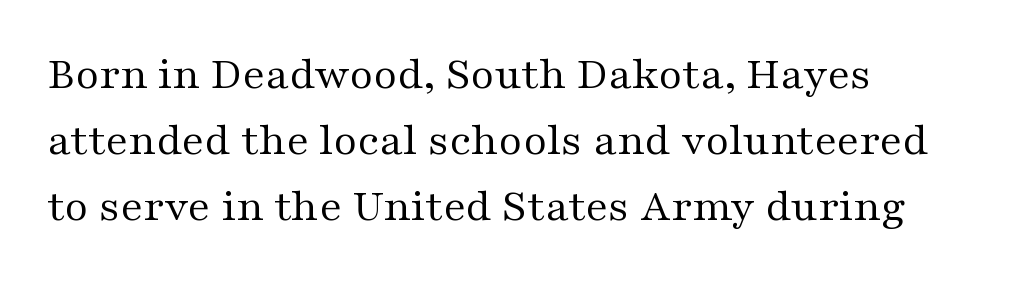
{"serif": "yes", "italic": "no", "bold": "no", "weight": "regular", "width": "wide", "stroke_contrast": "medium", "x_height": "medium", "monospaced": "no", "underline": "no", "align": "left", "line_spacing": "normal", "line_spacing_ratio": 1.44, "letter_spacing": "normal", "letter_spacing_em": 0.0, "glyph_px": 46}
